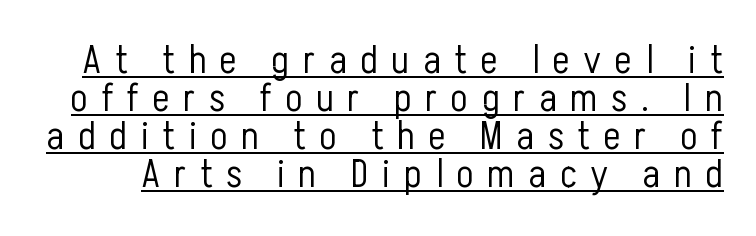
{"serif": "no", "italic": "no", "bold": "no", "weight": "light", "width": "condensed", "stroke_contrast": "low", "x_height": "medium", "monospaced": "no", "underline": "yes", "line_spacing": "tight", "line_spacing_ratio": 0.95, "letter_spacing": "wide", "letter_spacing_em": 0.34, "glyph_px": 40}
